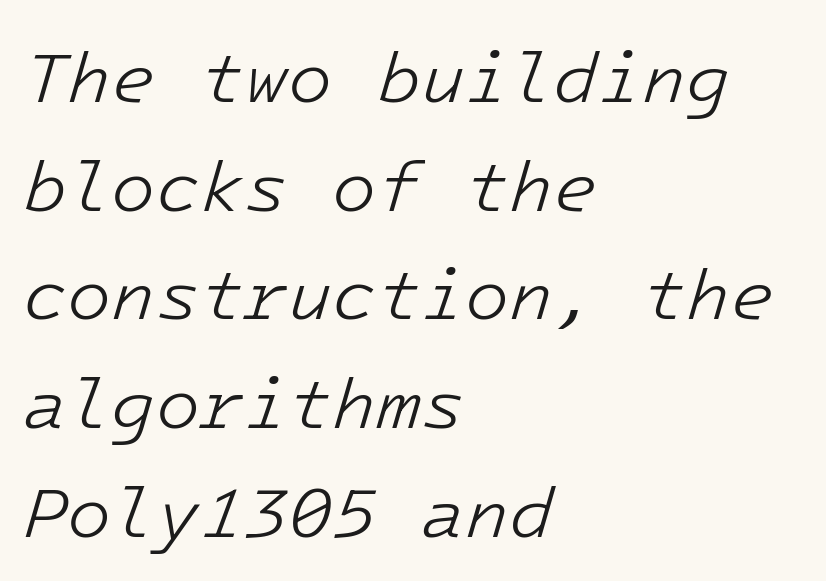
Stems and bowls with no extra thickness — not bold. The setting favours the left margin, as ordinary paragraphs usually do. Observe the lean: these are italic letterforms. Unmarked baselines from the first word to the last. This rendering leaves character spacing at its baseline value.
